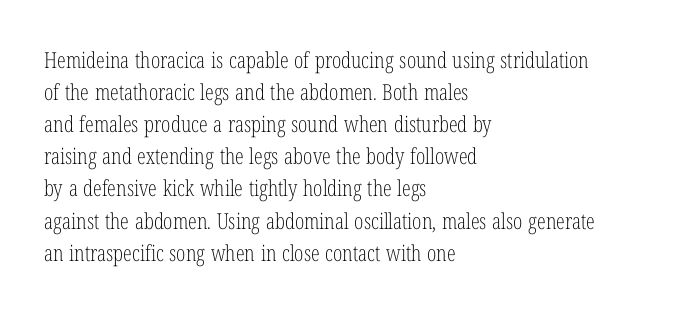
The image shows 22 px text type, upright; set left-aligned, normal line spacing (1.46x), normal letter spacing, not underlined.
